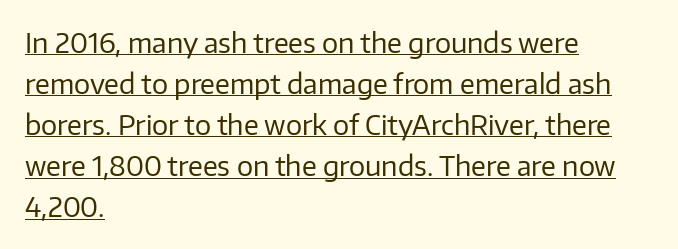
The image shows 27 px text type, upright; set left-aligned, normal line spacing (1.52x), normal letter spacing, underlined.
